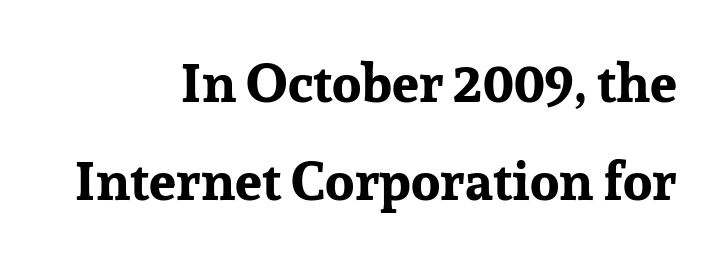
The image shows 54 px bold serif type, upright; set right-aligned, line spacing 1.81x, normal letter spacing, not underlined; low stroke contrast and a medium x-height.
